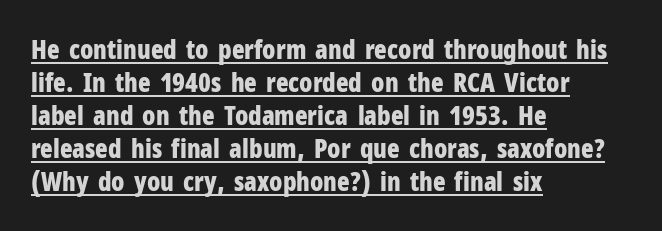
Q: Is the text bold? A: Yes.
Q: Is the text italic (slanted)? A: No, it is upright.
Q: Is the text underlined? A: Yes.
Q: How is the paragraph aligned? A: Left-aligned.
Q: Is the spacing between letters normal or unusually wide? A: Normal.
Q: Is the spacing between lines tight, normal or loose? A: Normal.
